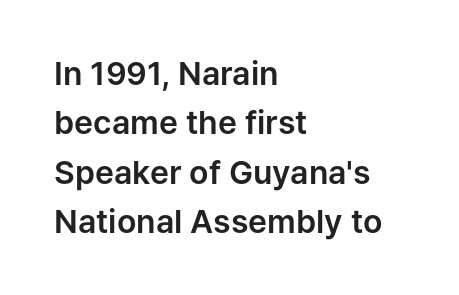
Q: Is the text italic (slanted)? A: No, it is upright.
Q: Is the typeface a serif or a sans-serif typeface? A: Sans-serif.
Q: Is the text underlined? A: No.
Q: How is the paragraph aligned? A: Left-aligned.
Q: Is the spacing between letters normal or unusually wide? A: Normal.
Q: Is the spacing between lines tight, normal or loose? A: Normal.
Q: Width (condensed, normal, or wide)? A: Normal.
Q: Stroke contrast? A: Low.
Q: x-height? A: Medium.
Q: Monospaced? A: No.
